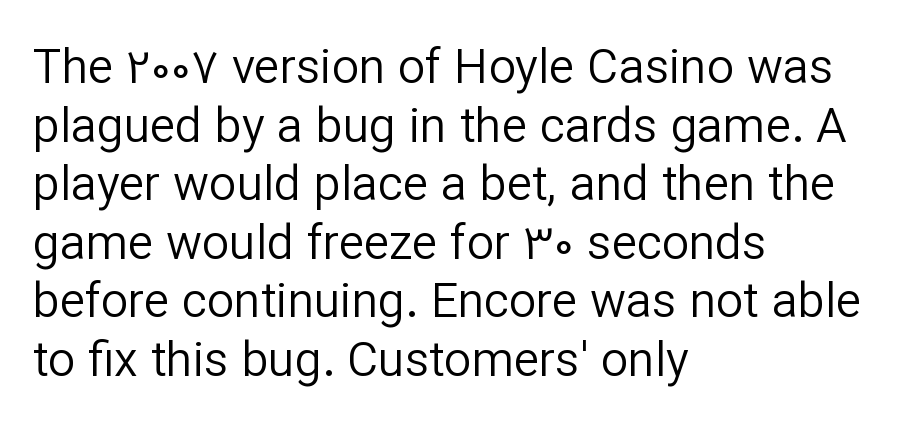
The image shows 48 px regular-weight sans-serif type, upright; set left-aligned, line spacing 1.22x, normal letter spacing, not underlined; low stroke contrast and a medium x-height.
